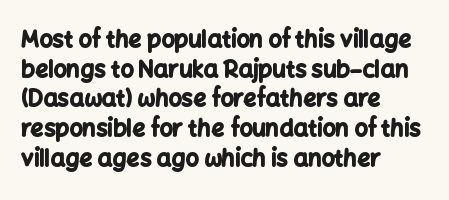
{"italic": "no", "bold": "yes", "underline": "no", "align": "left", "line_spacing": "normal", "line_spacing_ratio": 1.29, "letter_spacing": "normal", "letter_spacing_em": 0.0, "glyph_px": 23}
